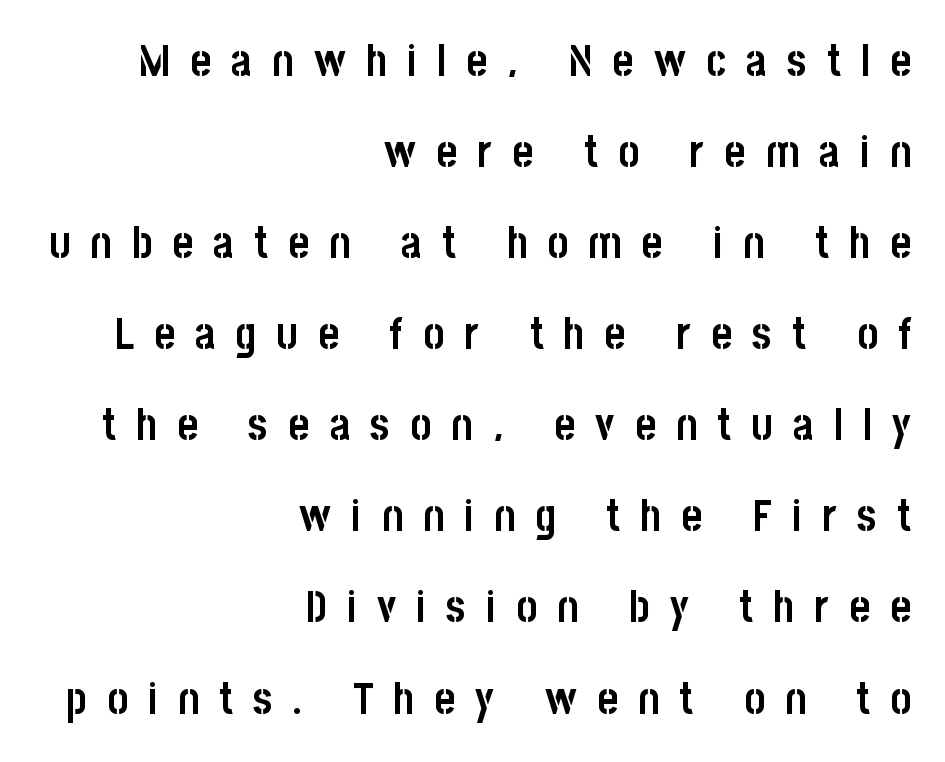
Q: Is the text bold? A: Yes.
Q: Is the text italic (slanted)? A: No, it is upright.
Q: Is the typeface a serif or a sans-serif typeface? A: Sans-serif.
Q: Is the text underlined? A: No.
Q: How is the paragraph aligned? A: Right-aligned.
Q: Is the spacing between letters normal or unusually wide? A: Unusually wide.
Q: Is the spacing between lines tight, normal or loose? A: Loose.
Q: Width (condensed, normal, or wide)? A: Condensed.
Q: Stroke contrast? A: Low.
Q: x-height? A: Large.
Q: Monospaced? A: No.
